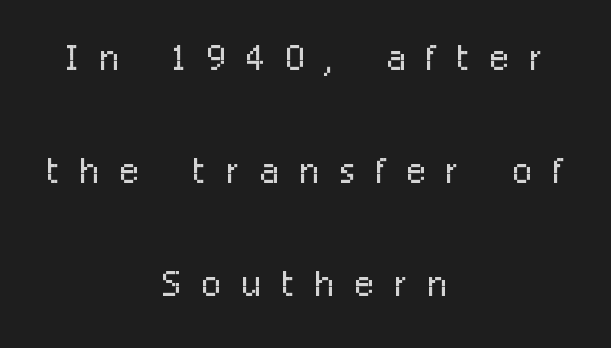
{"serif": "no", "italic": "no", "bold": "no", "weight": "light", "width": "condensed", "stroke_contrast": "low", "x_height": "medium", "monospaced": "no", "underline": "no", "align": "center", "line_spacing": "loose", "line_spacing_ratio": 2.26, "letter_spacing": "wide", "letter_spacing_em": 0.42, "glyph_px": 50}
